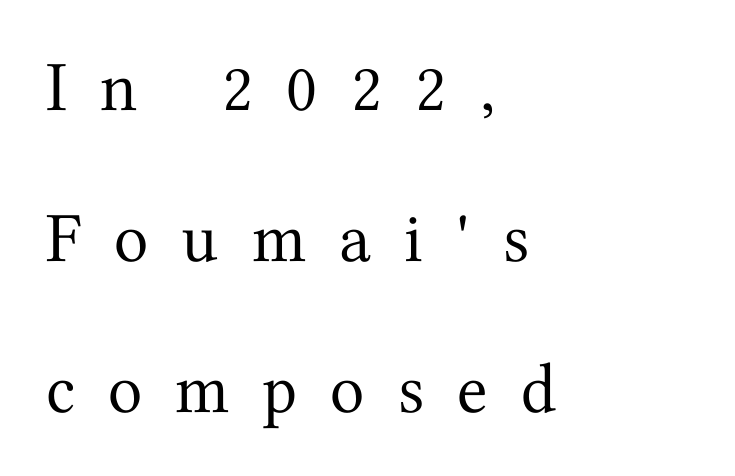
Q: Is the text bold? A: No.
Q: Is the text italic (slanted)? A: No, it is upright.
Q: Is the typeface a serif or a sans-serif typeface? A: Serif.
Q: Is the text underlined? A: No.
Q: How is the paragraph aligned? A: Left-aligned.
Q: Is the spacing between letters normal or unusually wide? A: Unusually wide.
Q: Is the spacing between lines tight, normal or loose? A: Loose.
Q: Width (condensed, normal, or wide)? A: Normal.
Q: Stroke contrast? A: Medium.
Q: x-height? A: Medium.
Q: Monospaced? A: No.
